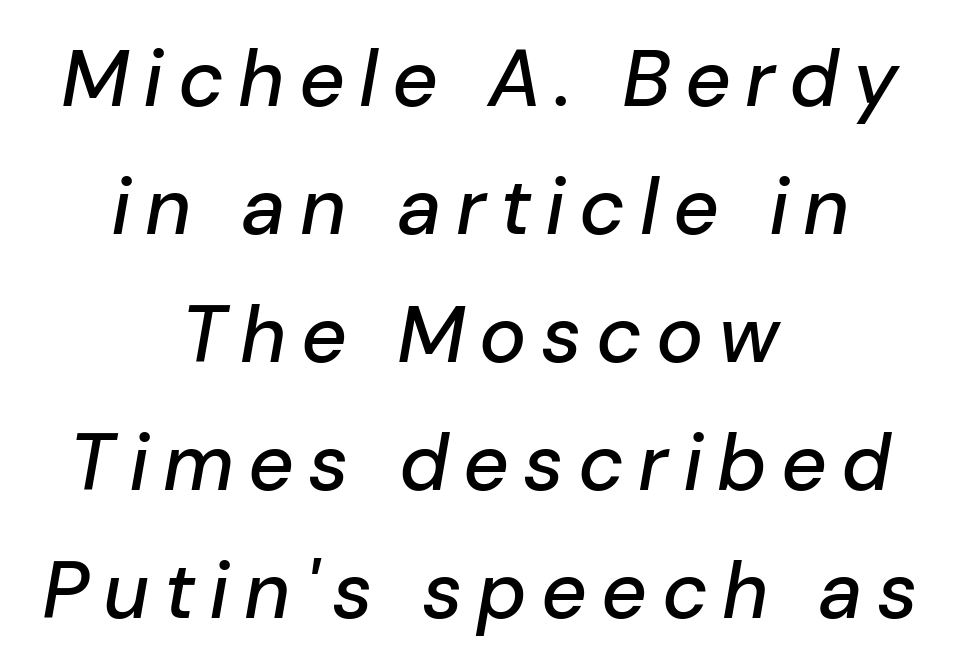
{"italic": "yes", "lean": "right", "slant_degrees": 10, "width": "normal", "stroke_contrast": "low", "x_height": "medium", "monospaced": "no", "underline": "no", "align": "center", "line_spacing": "normal", "line_spacing_ratio": 1.62, "glyph_px": 79}
